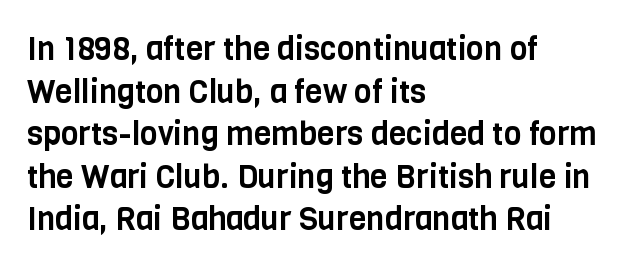
{"serif": "no", "italic": "no", "width": "condensed", "stroke_contrast": "low", "x_height": "large", "monospaced": "no", "underline": "no", "align": "left", "line_spacing": "normal", "line_spacing_ratio": 1.33, "letter_spacing": "normal", "letter_spacing_em": 0.0, "glyph_px": 32}
